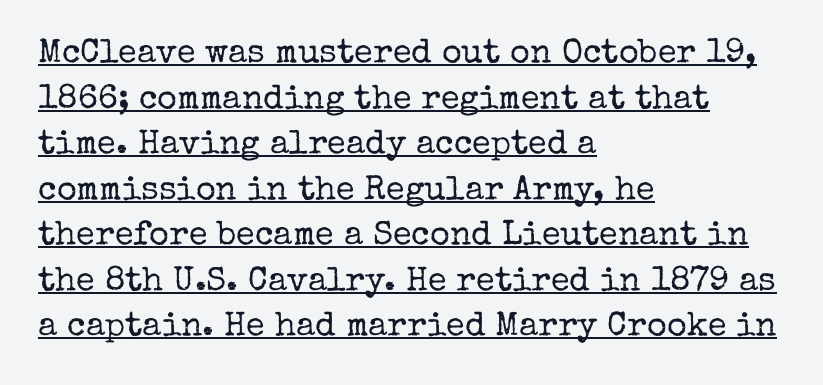
Q: Is the text bold? A: No.
Q: Is the text italic (slanted)? A: No, it is upright.
Q: Is the typeface a serif or a sans-serif typeface? A: Serif.
Q: Is the text underlined? A: Yes.
Q: How is the paragraph aligned? A: Left-aligned.
Q: Is the spacing between letters normal or unusually wide? A: Normal.
Q: Is the spacing between lines tight, normal or loose? A: Normal.
Q: Width (condensed, normal, or wide)? A: Normal.
Q: Stroke contrast? A: Low.
Q: x-height? A: Medium.
Q: Monospaced? A: No.
